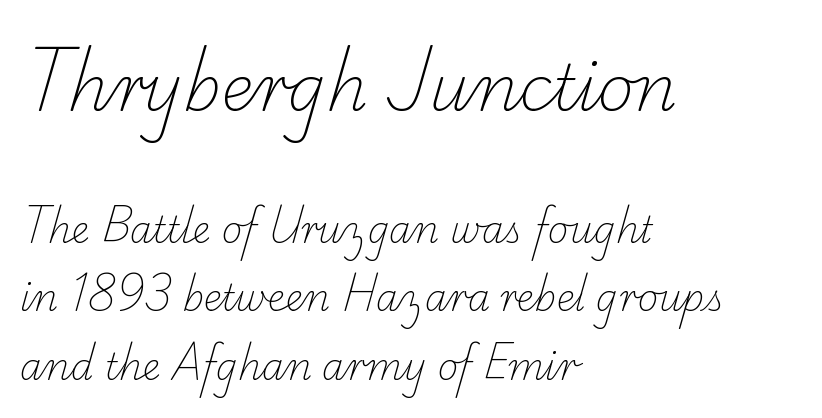
The image shows 63 px light serif type; set left-aligned, loose line spacing (1.9x), normal letter spacing, not underlined; the first (top) block is 1.75x larger; low stroke contrast and a small x-height.
